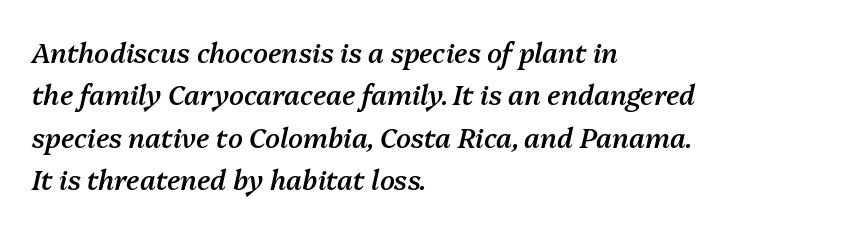
What stands out about the letter spacing? Nothing — it is the standard amount. Look at the stroke-to-counter ratio: somewhat heavy, a semibold. One glance says typical: line gaps are just what's usual. One-word summary of the alignment: left. The strip under each line holds only bare page.
